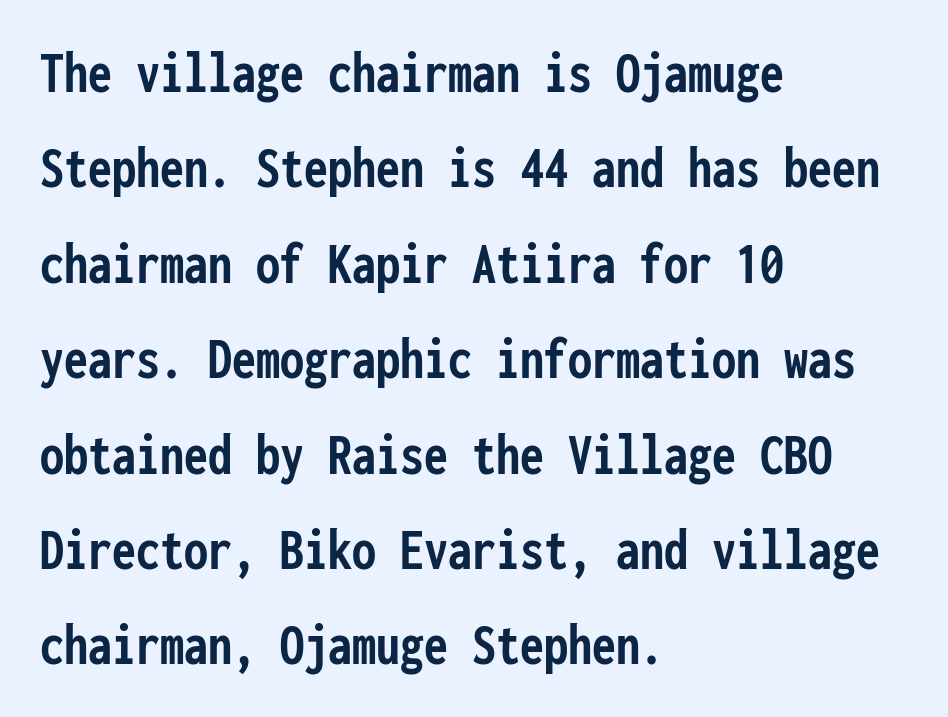
The image shows 60 px semibold, condensed sans-serif type, upright, monospaced; set left-aligned, normal line spacing (1.59x), normal letter spacing, not underlined; low stroke contrast and a medium x-height.
